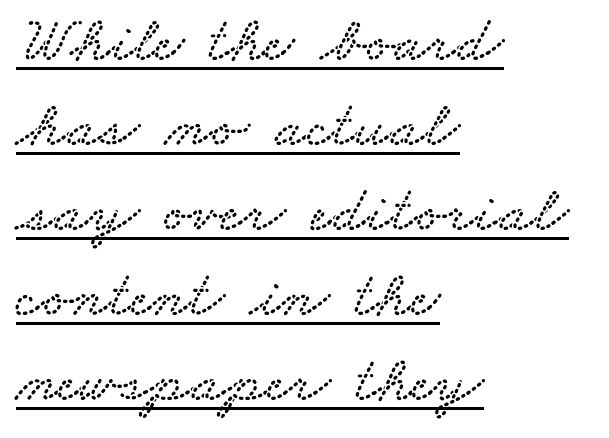
Has an underline been added? It has. Each letter keeps its own natural width here, so spacing adapts to shape. You can tell from the footed stems that serif type was used. Honestly, the letter spacing is just normal — you wouldn't notice it. Rows of type keep a routine distance in the vertical direction. If you drew a ruler down the left edge, every line would touch it.
